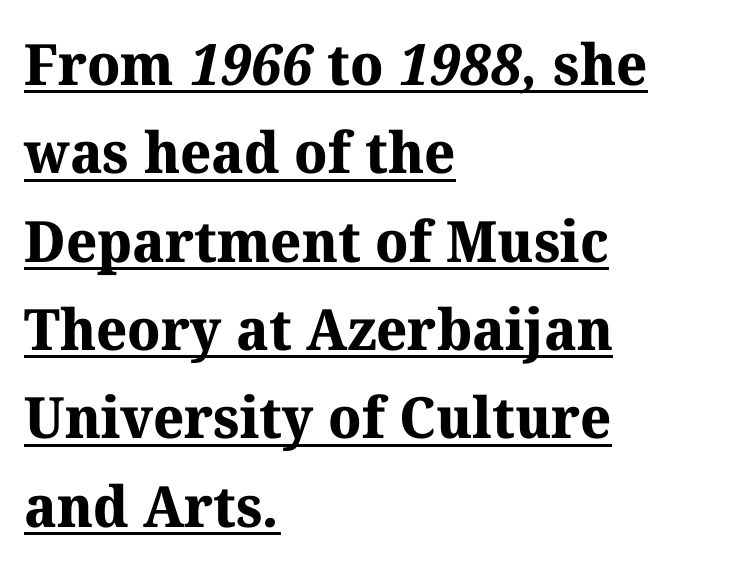
The image shows 57 px bold serif type; set left-aligned, normal line spacing (1.55x), normal letter spacing, underlined; medium stroke contrast and a medium x-height.
